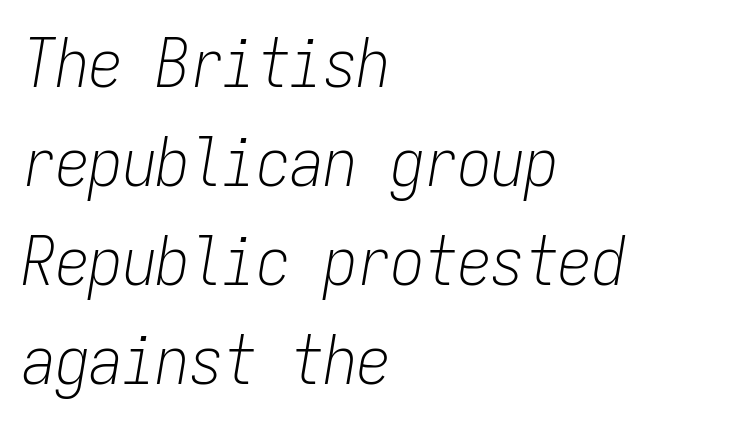
The image shows 67 px light, condensed type, italic (leaning right), monospaced; set left-aligned, normal line spacing (1.48x), normal letter spacing, not underlined; low stroke contrast and a medium x-height.
